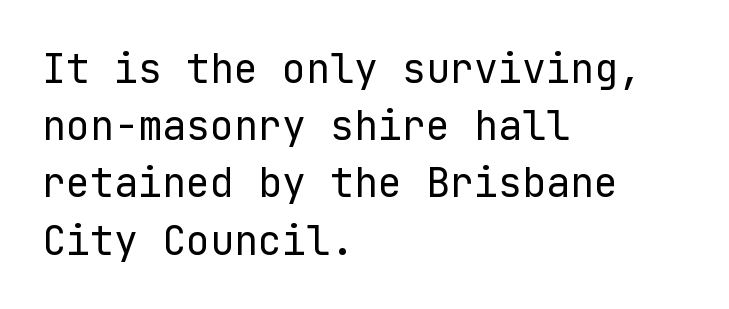
{"serif": "no", "italic": "no", "bold": "no", "weight": "regular", "width": "normal", "stroke_contrast": "low", "x_height": "medium", "underline": "no", "align": "left", "line_spacing": "normal", "line_spacing_ratio": 1.43, "letter_spacing": "normal", "letter_spacing_em": 0.0, "glyph_px": 40}
